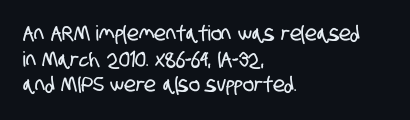
{"underline": "no", "align": "left", "line_spacing_ratio": 1.22, "letter_spacing": "normal", "letter_spacing_em": 0.0, "glyph_px": 21}
